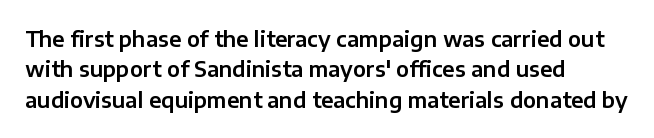
Q: Is the text italic (slanted)? A: No, it is upright.
Q: Is the text underlined? A: No.
Q: How is the paragraph aligned? A: Left-aligned.
Q: Is the spacing between letters normal or unusually wide? A: Normal.
Q: Is the spacing between lines tight, normal or loose? A: Normal.
